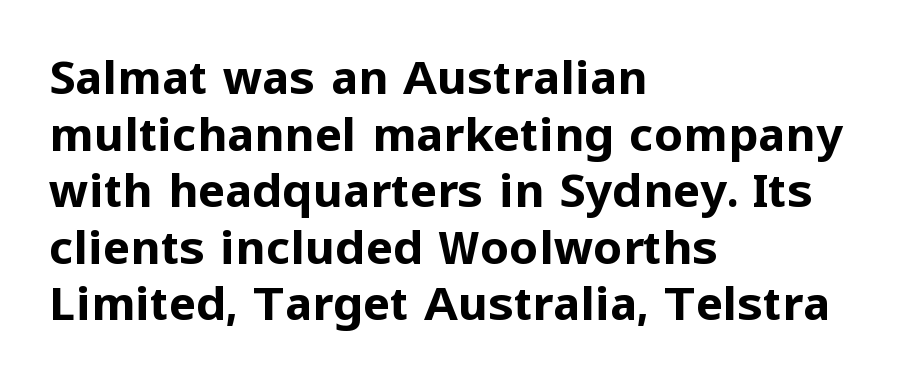
Are there feet on the stems? There aren't — it's a sans. Heft: maximum for text — a bold. The gap between lines stays unmarked. Every character sits straight up, as roman type does. Left-aligned paragraph, ragged on the right.
